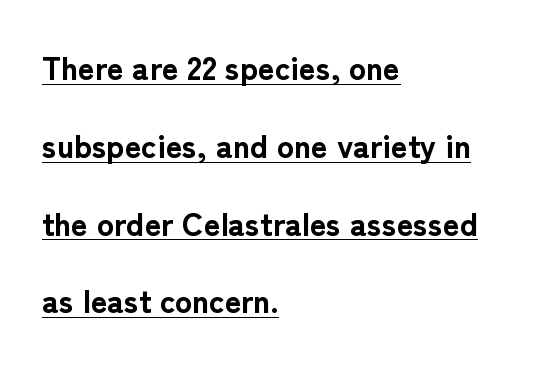
Character widths vary here, with narrow letters taking less room than wide ones. The space between consecutive lines is lavish. Layout note: lines flush left. You can tell from the bare stems that sans-serif type was used. Words appear dense and cohesive because spacing is normal.
